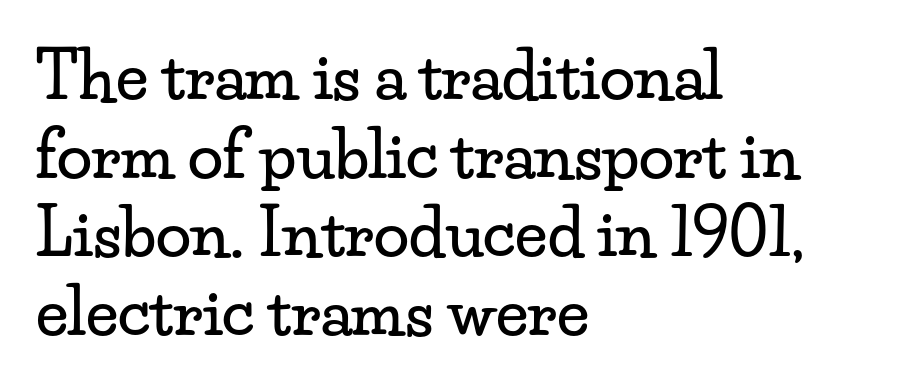
The type sits square on the baseline with zero lean. Character widths vary here, with narrow letters taking less room than wide ones. The letterforms sit shoulder to shoulder at normal distance. In terms of letterform style, serifs are clearly present.
